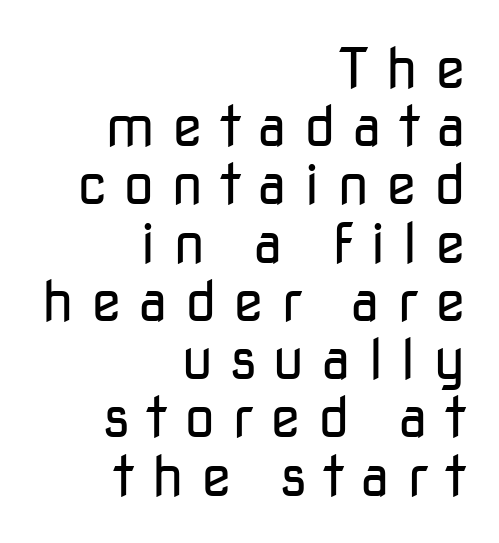
{"serif": "no", "italic": "no", "bold": "no", "weight": "regular", "width": "normal", "stroke_contrast": "low", "x_height": "medium", "monospaced": "no", "underline": "no", "align": "right", "line_spacing": "tight", "line_spacing_ratio": 1.04, "letter_spacing": "wide", "letter_spacing_em": 0.3, "glyph_px": 56}
